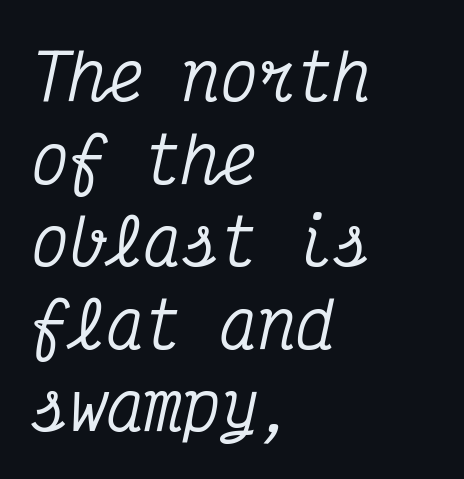
A typesetter would call this zero additional tracking. The area under the type is left untouched. Layout note: lines flush left. These lines are composed in type with serifs. The line-height multiplier appears to be the usual default. The rendering uses typewriter-style spacing with identical character cells.
